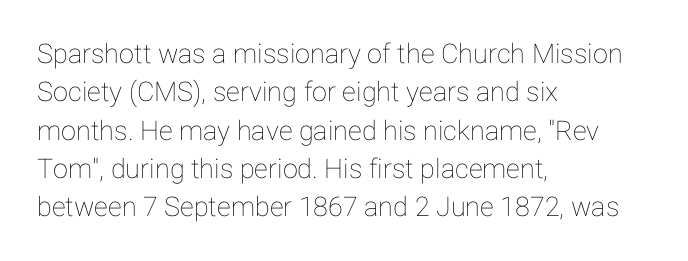
{"italic": "no", "underline": "no", "align": "left", "line_spacing": "normal", "line_spacing_ratio": 1.42, "letter_spacing": "normal", "letter_spacing_em": 0.0, "glyph_px": 27}
